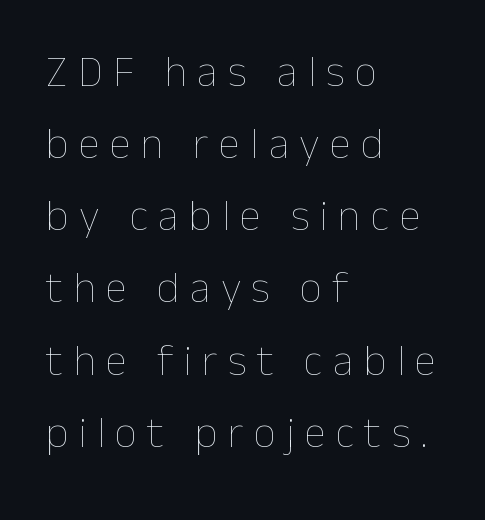
{"italic": "no", "bold": "no", "weight": "thin", "width": "normal", "stroke_contrast": "low", "x_height": "medium", "monospaced": "no", "underline": "no", "align": "left", "line_spacing": "normal", "line_spacing_ratio": 1.64, "letter_spacing": "wide", "letter_spacing_em": 0.23, "glyph_px": 44}
